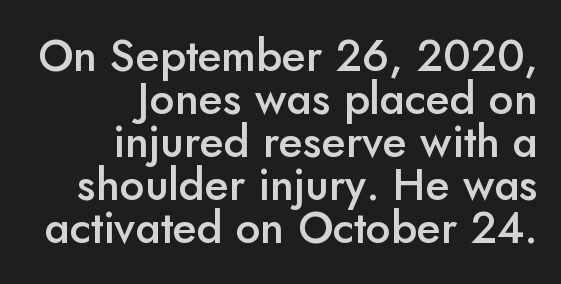
{"serif": "no", "italic": "no", "bold": "semi", "weight": "semibold", "width": "normal", "stroke_contrast": "low", "x_height": "small", "monospaced": "no", "underline": "no", "align": "right", "line_spacing": "tight", "line_spacing_ratio": 0.98, "letter_spacing": "normal", "letter_spacing_em": 0.0, "glyph_px": 44}
